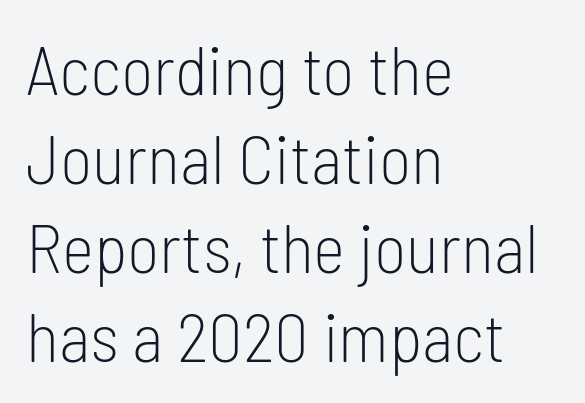
The image shows 69 px light, condensed sans-serif type, upright; set left-aligned, normal line spacing (1.29x), normal letter spacing, not underlined; low stroke contrast and a medium x-height.
